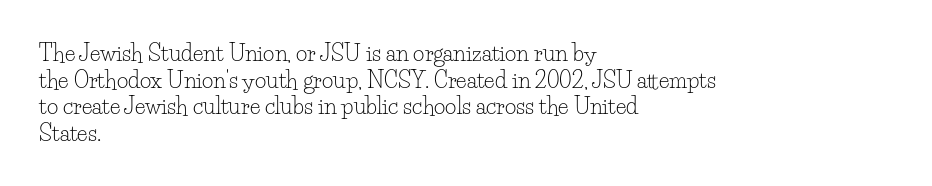
{"italic": "no", "bold": "no", "underline": "no", "align": "left", "line_spacing_ratio": 1.21, "letter_spacing": "normal", "letter_spacing_em": 0.0, "glyph_px": 22}
